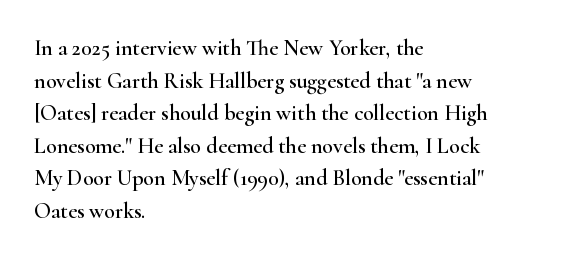
The string is rendered with underlining switched off. Successive baselines arrive at the customary interval. The paragraph shown leans on its left margin. Do the letters lean? They stand straight. The passage shown has conventional tracking throughout.
